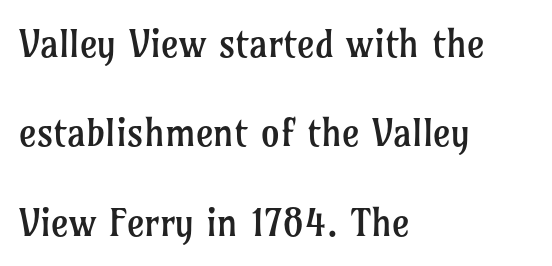
The image shows 38 px regular-weight serif type, upright; set left-aligned, loose line spacing (2.35x), normal letter spacing, not underlined; low stroke contrast and a medium x-height.
